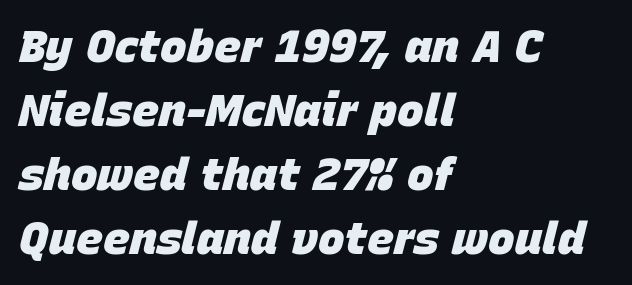
Leading: standard. The typesetter chose a ragged-right arrangement here. The foot of each line stays bare and open. Each letter keeps its own natural width here, so spacing adapts to shape.
